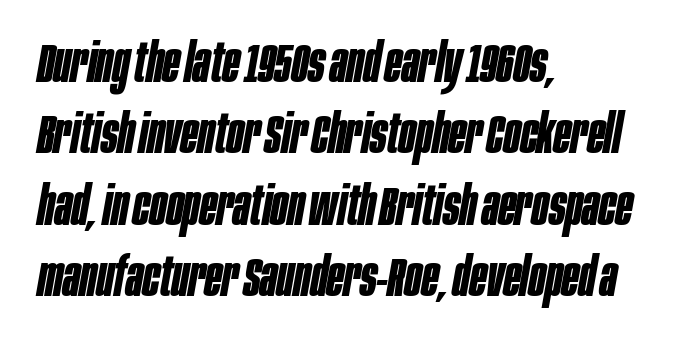
The image shows 55 px bold, condensed type, italic (leaning right); set left-aligned, normal line spacing (1.3x), normal letter spacing, not underlined; low stroke contrast and a large x-height.
